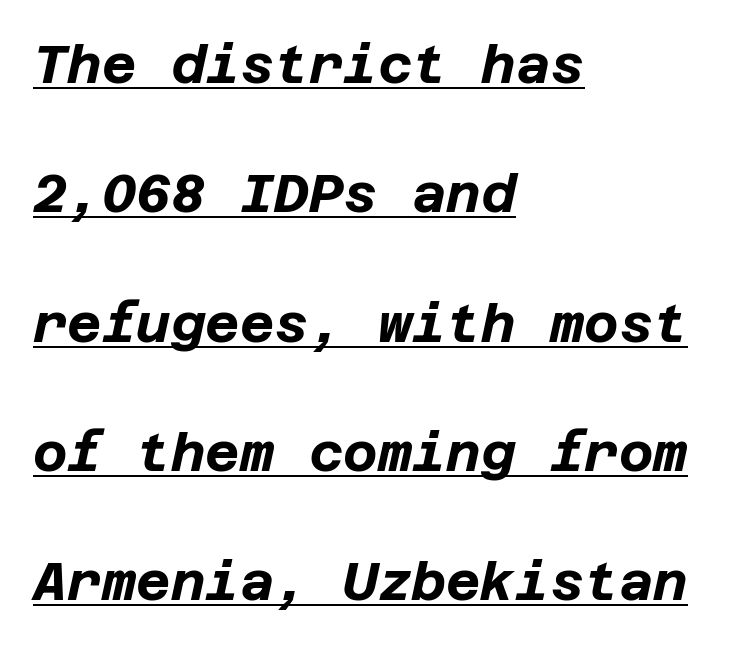
{"italic": "yes", "lean": "right", "slant_degrees": 12, "bold": "yes", "weight": "bold", "width": "normal", "stroke_contrast": "low", "x_height": "large", "underline": "yes", "align": "left", "line_spacing": "loose", "line_spacing_ratio": 2.44, "letter_spacing": "normal", "letter_spacing_em": 0.0, "glyph_px": 53}
